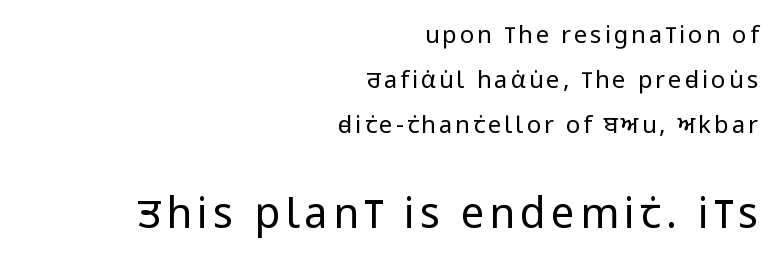
Bigger letters appear in the bottom chunk; the top chunk is reduced. This rendering employs a face without finishing strokes, i.e., a sans-serif. Decoration check: the copy has no underline. The paragraph shown leans on its right margin. The specimen reads as upright at a glance. The font is comparable to plain body text, perhaps lighter.
